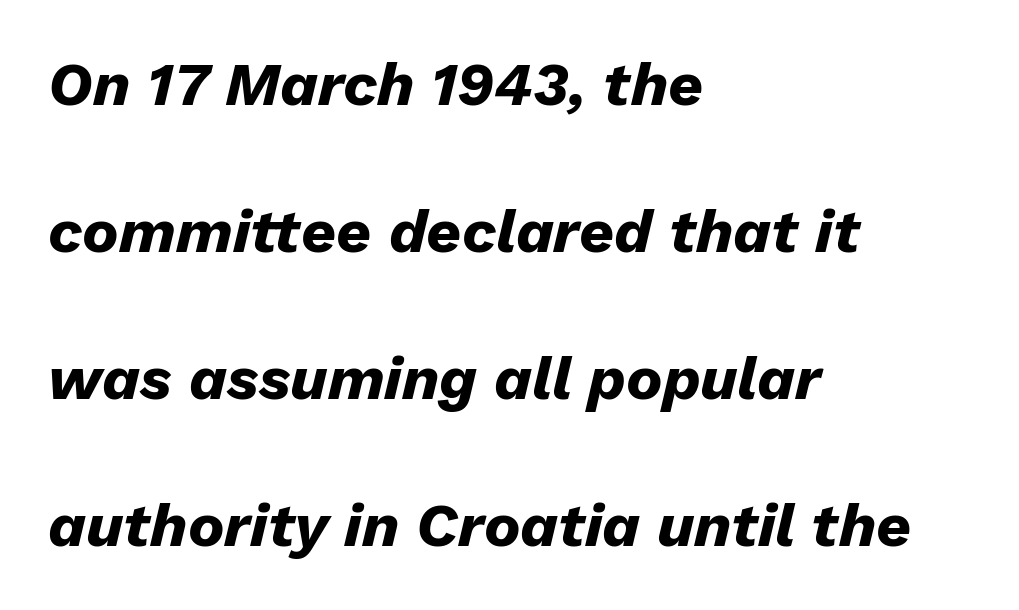
The image shows 61 px heavy type, italic (leaning right); set left-aligned, loose line spacing (2.41x), normal letter spacing, not underlined; low stroke contrast and a medium x-height.
